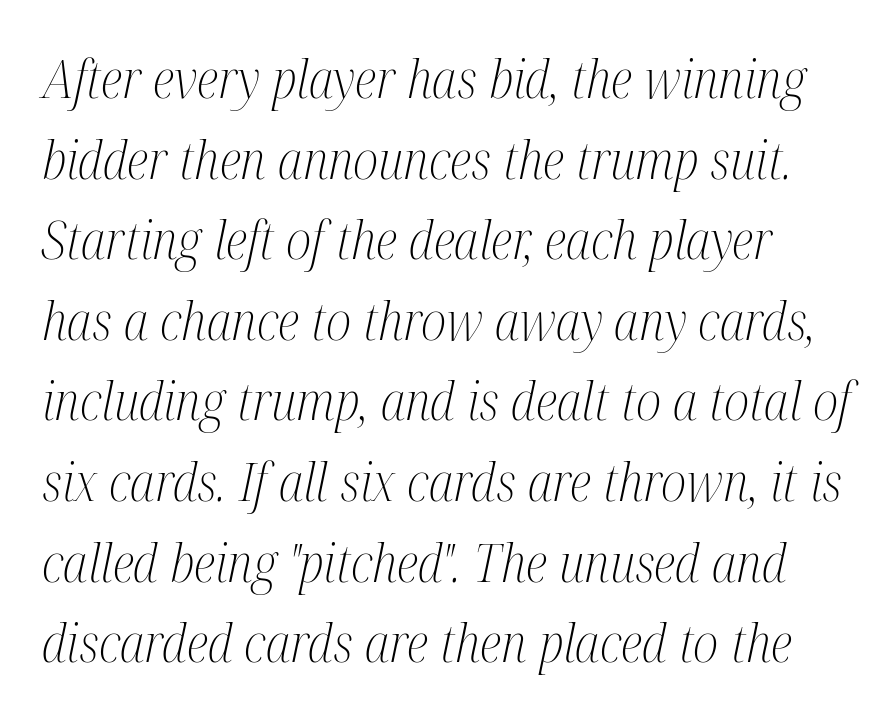
The image shows 52 px light, condensed serif type, italic (leaning right); set normal line spacing (1.55x), normal letter spacing, not underlined; medium stroke contrast and a medium x-height.
